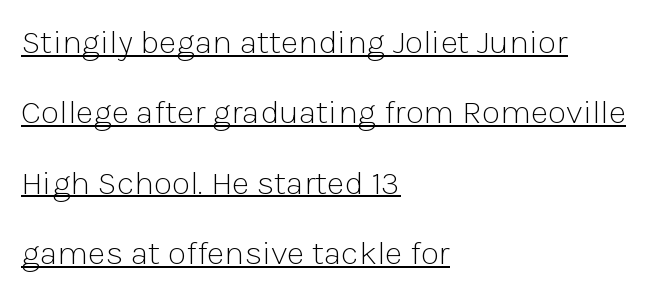
Italic: no, the glyphs are upright roman. Weight class: somewhere from thin through regular. Is the block centered? No — it sits flush against the left margin. Compared with typical paragraphs, the rows here are farther apart. You could call the tracking neutral — neither tight nor loose.
